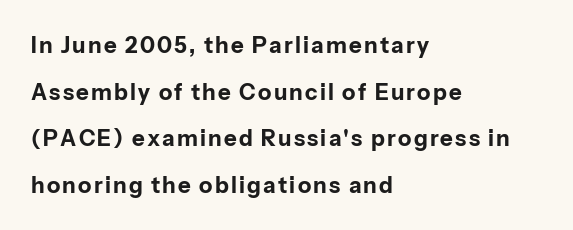
Q: Is the text bold? A: Yes.
Q: Is the text italic (slanted)? A: No, it is upright.
Q: Is the text underlined? A: No.
Q: How is the paragraph aligned? A: Left-aligned.
Q: Is the spacing between lines tight, normal or loose? A: Loose.
